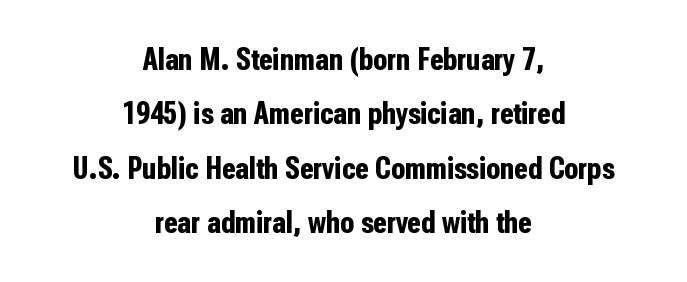
The paragraph has two soft edges and a firm central axis. Check under the words: just untouched page. Standard letterfit; no display-style spreading of the glyphs. This sample has the flowing, uneven cadence of proportional lettering. Examine the stroke ends and you'll find no serifs.
